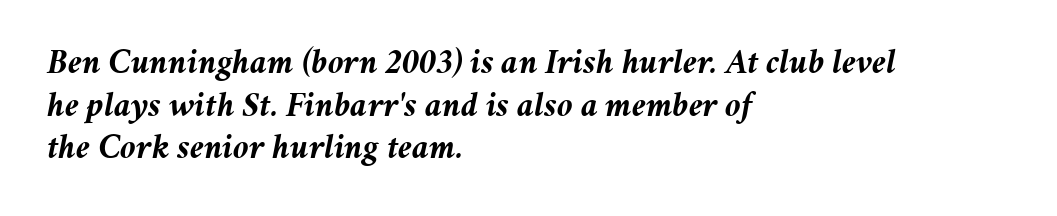
{"italic": "yes", "lean": "right", "slant_degrees": 11, "bold": "yes", "weight": "semibold", "width": "normal", "stroke_contrast": "medium", "x_height": "medium", "monospaced": "no", "underline": "no", "align": "left", "line_spacing_ratio": 1.22, "letter_spacing": "normal", "letter_spacing_em": 0.0, "glyph_px": 35}
